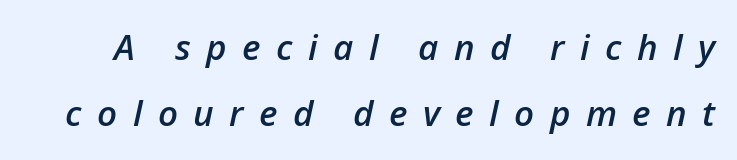
{"italic": "yes", "lean": "right", "slant_degrees": 12, "bold": "semi", "weight": "semibold", "width": "normal", "stroke_contrast": "low", "x_height": "medium", "monospaced": "no", "underline": "no", "line_spacing": "loose", "line_spacing_ratio": 1.9, "letter_spacing": "wide", "letter_spacing_em": 0.44, "glyph_px": 35}
